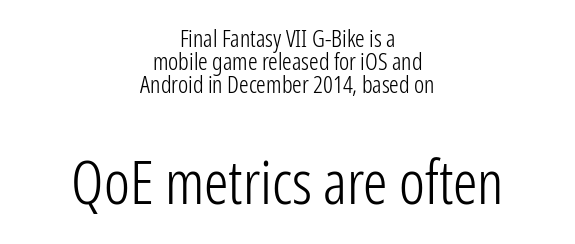
Q: Is the text bold? A: No.
Q: Is the text italic (slanted)? A: No, it is upright.
Q: Is the typeface a serif or a sans-serif typeface? A: Sans-serif.
Q: Is the text underlined? A: No.
Q: How is the paragraph aligned? A: Centered.
Q: Is the spacing between letters normal or unusually wide? A: Normal.
Q: Is the spacing between lines tight, normal or loose? A: Tight.
Q: Which block of text is set in a larger size, the first (top) or the second (bottom)? A: The second (bottom) one.
Q: Width (condensed, normal, or wide)? A: Condensed.
Q: Stroke contrast? A: Low.
Q: x-height? A: Medium.
Q: Monospaced? A: No.
